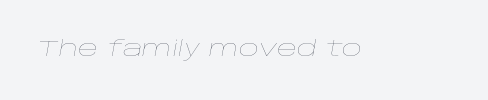
{"italic": "yes", "lean": "right", "slant_degrees": 10, "bold": "no", "underline": "no", "letter_spacing": "normal", "letter_spacing_em": 0.0, "glyph_px": 22}
